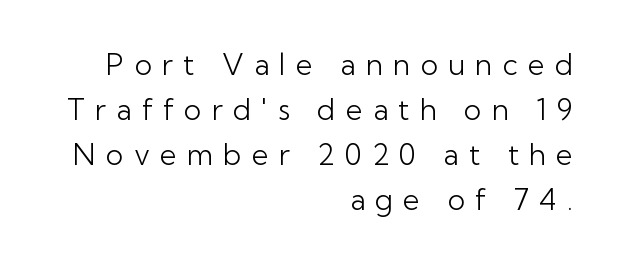
{"serif": "no", "italic": "no", "bold": "no", "weight": "light", "width": "normal", "stroke_contrast": "low", "x_height": "medium", "monospaced": "no", "underline": "no", "align": "right", "line_spacing": "normal", "line_spacing_ratio": 1.55, "letter_spacing": "wide", "letter_spacing_em": 0.35, "glyph_px": 29}
